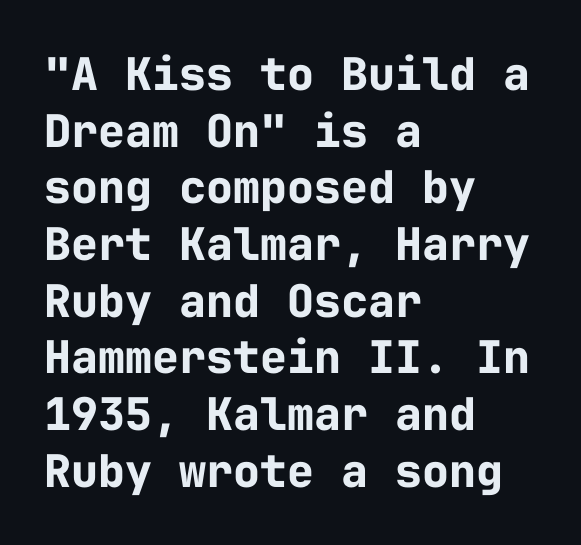
Are there feet on the stems? There aren't — it's a sans. The type is set solid horizontally, with unmodified tracking. Stroke thickness is high; the sample reads as a true bold. Each letter, wide or thin by design, is forced into the same width here. The vertical gap from one line to the next is medium. These lines stack with their left ends in a neat column.
